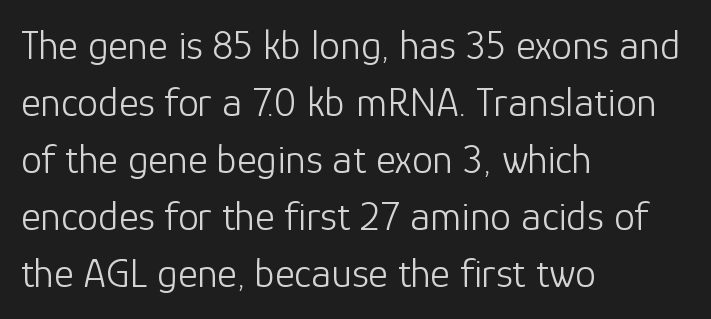
{"serif": "no", "italic": "no", "bold": "no", "weight": "light", "width": "normal", "stroke_contrast": "low", "x_height": "medium", "monospaced": "no", "underline": "no", "align": "left", "line_spacing": "normal", "line_spacing_ratio": 1.36, "letter_spacing": "normal", "letter_spacing_em": 0.0, "glyph_px": 42}
